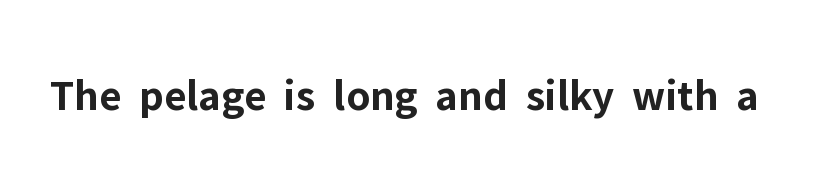
Students, note that the glyphs here touch the page at normal intervals. Varying glyph widths throughout — classic text-font behaviour. Typographically, this falls in the sans-serif category. Thick stems and heavy bowls — unmistakably bold. The letters stand straight up with perfectly vertical stems. The zone under the glyphs is completely vacant.
